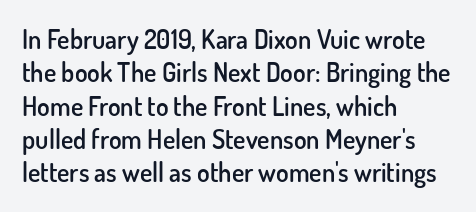
The line texture is even and compact thanks to regular tracking. Tall strokes in this sample are plumb rather than angled. The paragraph shown leans on its left margin. The strip under each line holds only bare page.
